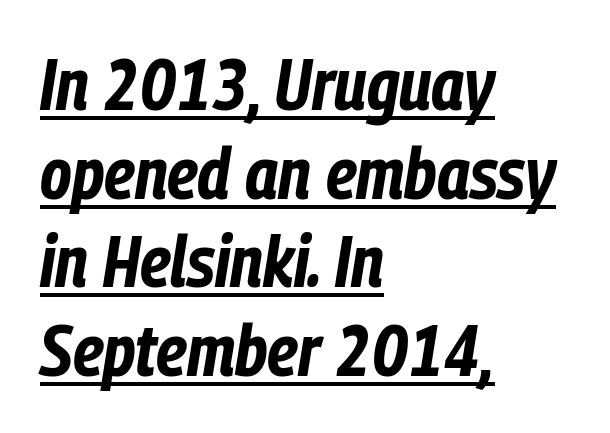
{"italic": "yes", "lean": "right", "slant_degrees": 9, "bold": "yes", "weight": "bold", "width": "condensed", "stroke_contrast": "low", "x_height": "medium", "monospaced": "no", "underline": "yes", "align": "left", "line_spacing_ratio": 1.23, "letter_spacing": "normal", "letter_spacing_em": 0.0, "glyph_px": 72}
